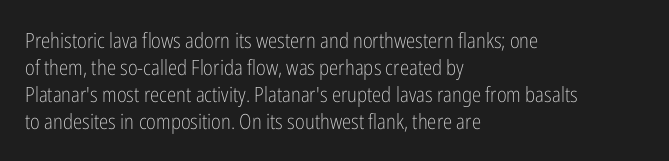
{"italic": "no", "bold": "no", "underline": "no", "align": "left", "line_spacing": "normal", "line_spacing_ratio": 1.28, "letter_spacing": "normal", "letter_spacing_em": 0.0, "glyph_px": 21}
